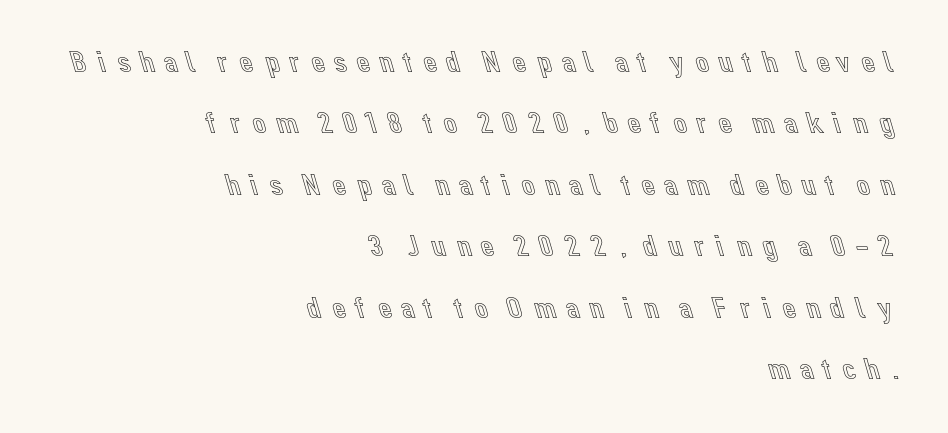
Where is the straight margin? On the right. Character widths vary here, with narrow letters taking less room than wide ones. This block would shrink considerably if given ordinary leading; it's expanded now.
